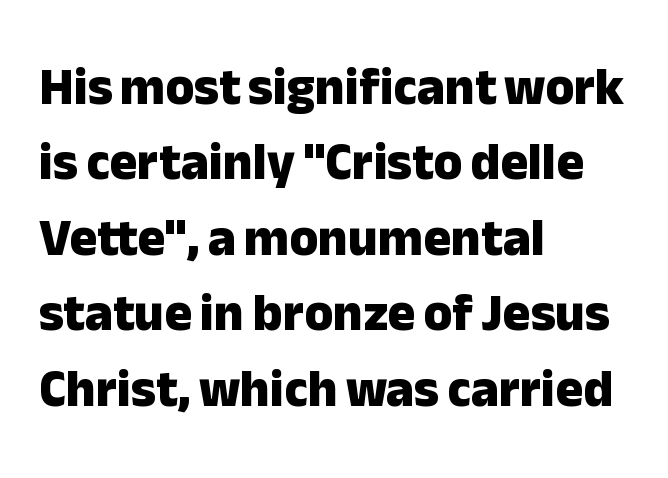
Spacing verdict: proportional, widths tailored to each character. These lines stack with their left ends in a neat column. Whoever set this chose a conventional vertical rhythm. Decoration check: the copy has no underline. The letters sit at their default tracking, neither squeezed nor spread. Stroke terminals: plain, sans-serif.
